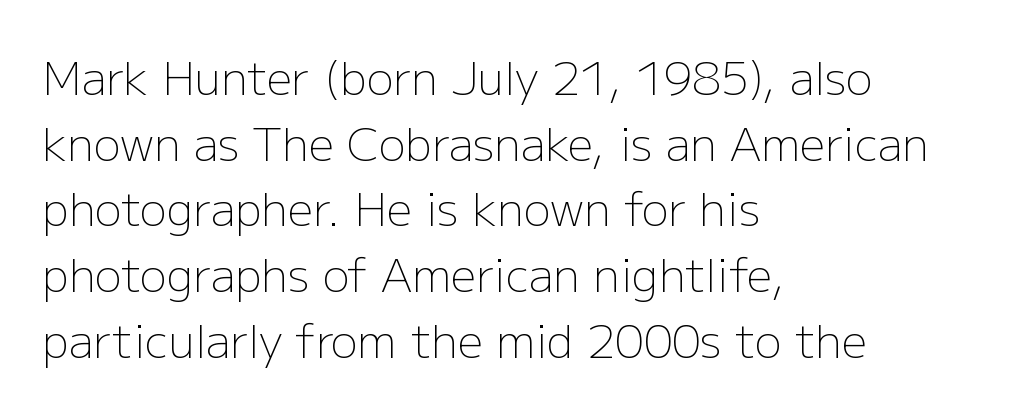
Compared with typical paragraphs, the rows here are spaced about the same. This sample has the flowing, uneven cadence of proportional lettering. The typeface has the unassuming heft of standard copy or less. Serif or sans? Sans — the stroke terminals are bare. Any mark beneath the type? The region is blank. Layout note: lines flush left.
